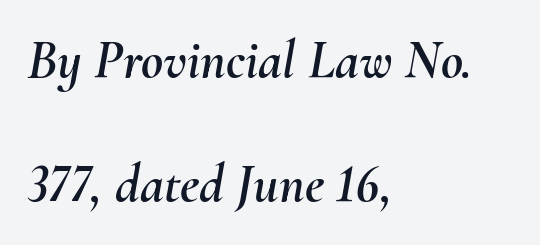
Nothing unusual about the tracking: characters are spaced as the font intends. This sample trades compactness for vertical openness between lines. The lettering tilts uniformly, giving the passage an italic look. Looks like regular typesetting: each glyph gets only the width it needs.
